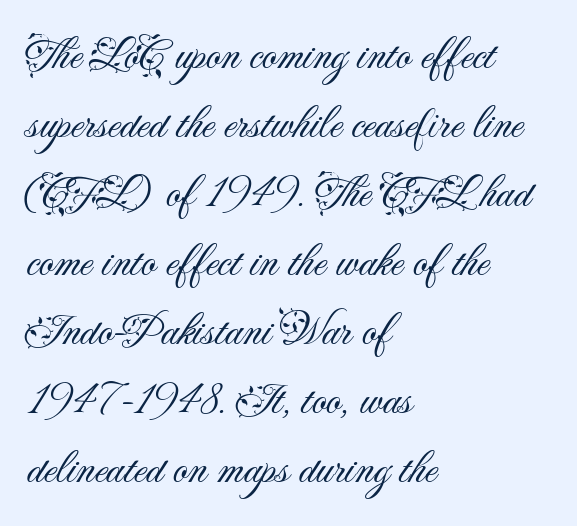
Q: Is the text bold? A: No.
Q: Is the text italic (slanted)? A: Yes.
Q: Is the typeface a serif or a sans-serif typeface? A: Sans-serif.
Q: Is the text underlined? A: No.
Q: How is the paragraph aligned? A: Left-aligned.
Q: Is the spacing between letters normal or unusually wide? A: Normal.
Q: Is the spacing between lines tight, normal or loose? A: Normal.
Q: Width (condensed, normal, or wide)? A: Normal.
Q: Stroke contrast? A: Medium.
Q: x-height? A: Small.
Q: Monospaced? A: No.
